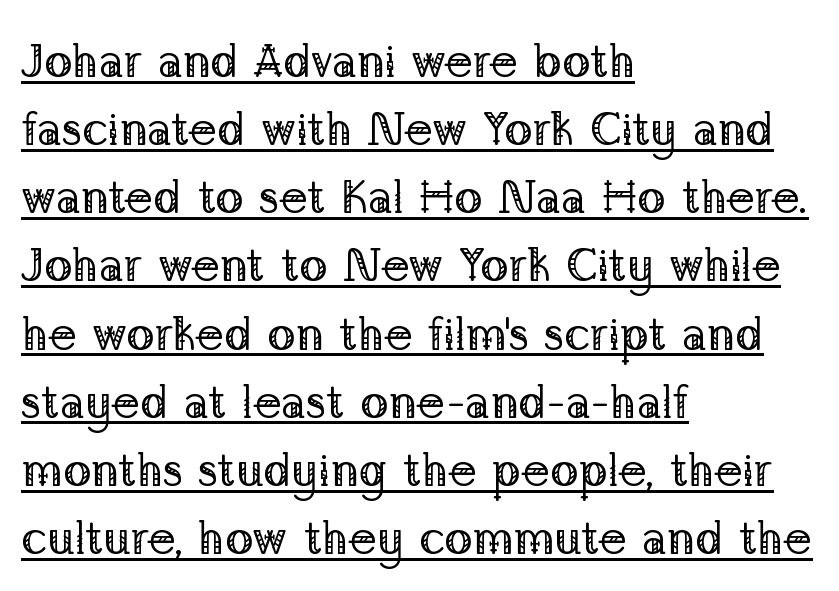
{"serif": "yes", "italic": "no", "bold": "no", "weight": "regular", "width": "normal", "stroke_contrast": "low", "x_height": "medium", "monospaced": "no", "underline": "yes", "align": "left", "line_spacing": "normal", "line_spacing_ratio": 1.45, "letter_spacing": "normal", "letter_spacing_em": 0.0, "glyph_px": 47}
